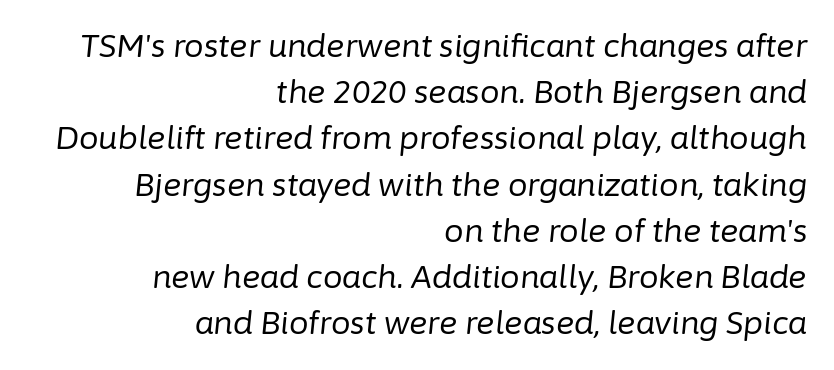
Q: Is the text bold? A: No.
Q: Is the text italic (slanted)? A: Yes, it leans right by about 6 degrees.
Q: Is the text underlined? A: No.
Q: How is the paragraph aligned? A: Right-aligned.
Q: Is the spacing between letters normal or unusually wide? A: Normal.
Q: Is the spacing between lines tight, normal or loose? A: Normal.
Q: Width (condensed, normal, or wide)? A: Normal.
Q: Stroke contrast? A: Low.
Q: x-height? A: Medium.
Q: Monospaced? A: No.
